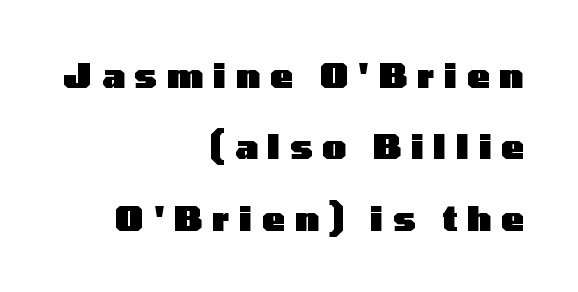
The image shows 34 px heavy, wide sans-serif type, upright; set right-aligned, loose line spacing (2.1x), unusually wide letter spacing (+0.29 em), not underlined; low stroke contrast and a medium x-height.
